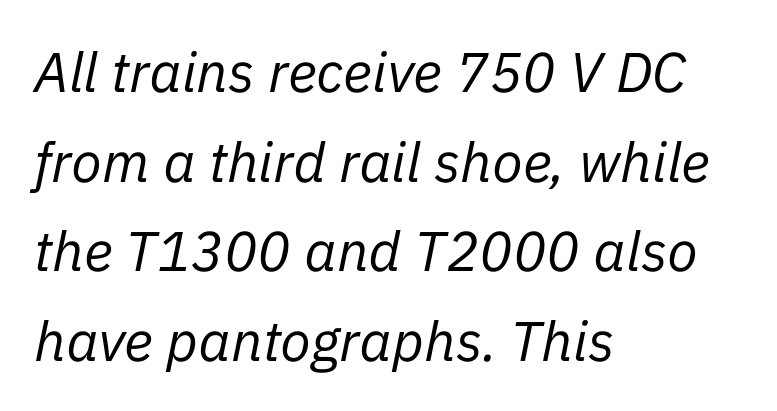
Q: Is the text bold? A: No.
Q: Is the text italic (slanted)? A: Yes, it leans right by about 11 degrees.
Q: Is the text underlined? A: No.
Q: How is the paragraph aligned? A: Left-aligned.
Q: Is the spacing between letters normal or unusually wide? A: Normal.
Q: Is the spacing between lines tight, normal or loose? A: Normal.
Q: Width (condensed, normal, or wide)? A: Normal.
Q: Stroke contrast? A: Low.
Q: x-height? A: Medium.
Q: Monospaced? A: No.
